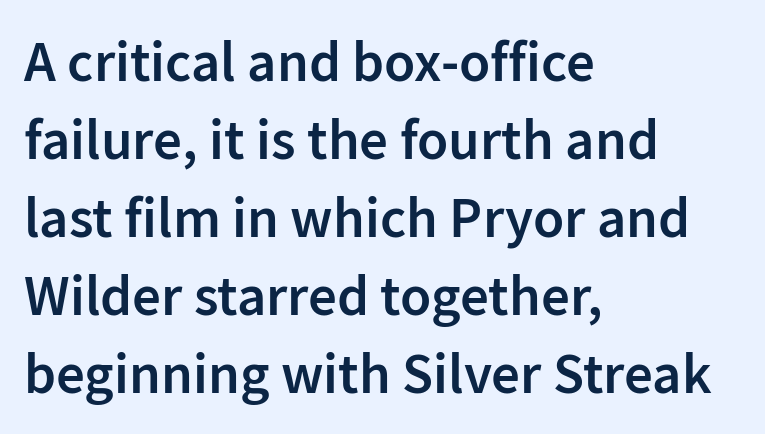
Q: Is the text bold? A: Semi-bold.
Q: Is the text italic (slanted)? A: No, it is upright.
Q: Is the typeface a serif or a sans-serif typeface? A: Sans-serif.
Q: Is the text underlined? A: No.
Q: How is the paragraph aligned? A: Left-aligned.
Q: Is the spacing between letters normal or unusually wide? A: Normal.
Q: Is the spacing between lines tight, normal or loose? A: Normal.
Q: Width (condensed, normal, or wide)? A: Normal.
Q: Stroke contrast? A: Low.
Q: x-height? A: Medium.
Q: Monospaced? A: No.
